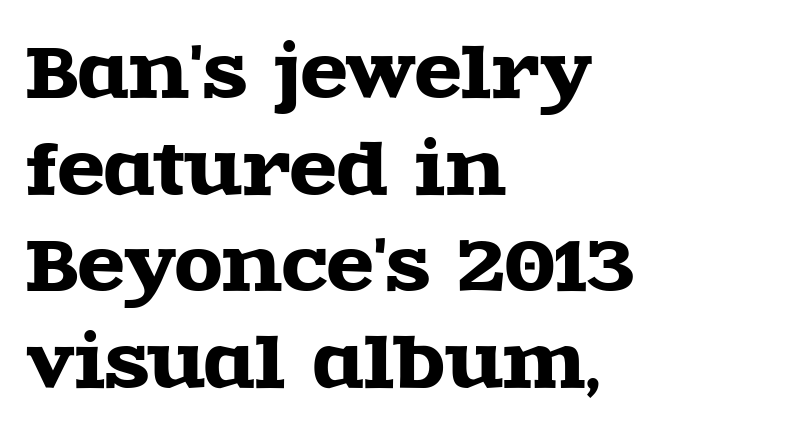
Q: Is the text italic (slanted)? A: No, it is upright.
Q: Is the typeface a serif or a sans-serif typeface? A: Serif.
Q: Is the text underlined? A: No.
Q: How is the paragraph aligned? A: Left-aligned.
Q: Is the spacing between letters normal or unusually wide? A: Normal.
Q: Is the spacing between lines tight, normal or loose? A: Normal.
Q: Width (condensed, normal, or wide)? A: Wide.
Q: x-height? A: Large.
Q: Monospaced? A: No.
